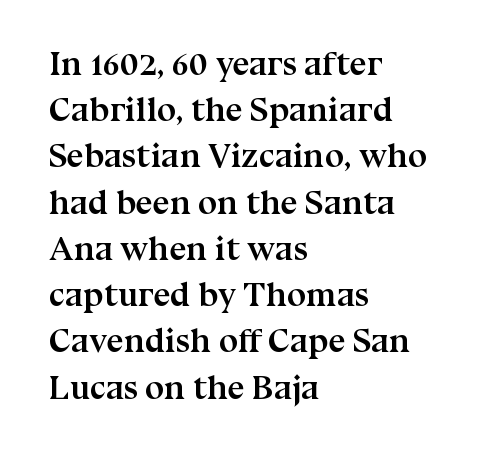
{"serif": "yes", "italic": "no", "bold": "yes", "weight": "semibold", "width": "normal", "stroke_contrast": "medium", "x_height": "medium", "monospaced": "no", "underline": "no", "align": "left", "line_spacing": "normal", "line_spacing_ratio": 1.36, "letter_spacing": "normal", "letter_spacing_em": 0.0, "glyph_px": 34}
